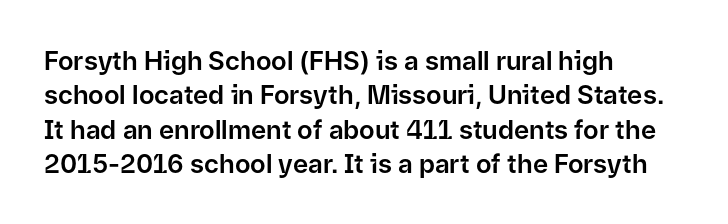
{"italic": "no", "underline": "no", "align": "left", "line_spacing": "normal", "line_spacing_ratio": 1.32, "letter_spacing": "normal", "letter_spacing_em": 0.0, "glyph_px": 26}
